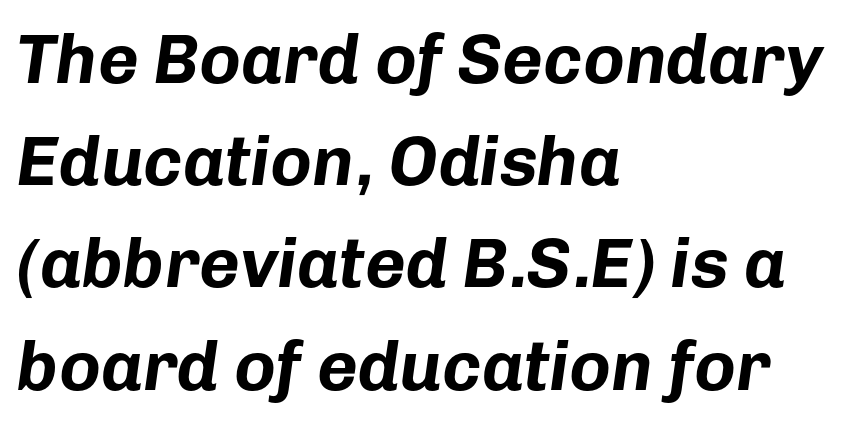
Q: Is the text bold? A: Yes.
Q: Is the text italic (slanted)? A: Yes, it leans right by about 8 degrees.
Q: Is the text underlined? A: No.
Q: How is the paragraph aligned? A: Left-aligned.
Q: Is the spacing between letters normal or unusually wide? A: Normal.
Q: Is the spacing between lines tight, normal or loose? A: Normal.
Q: Width (condensed, normal, or wide)? A: Normal.
Q: Stroke contrast? A: Low.
Q: x-height? A: Medium.
Q: Monospaced? A: No.
